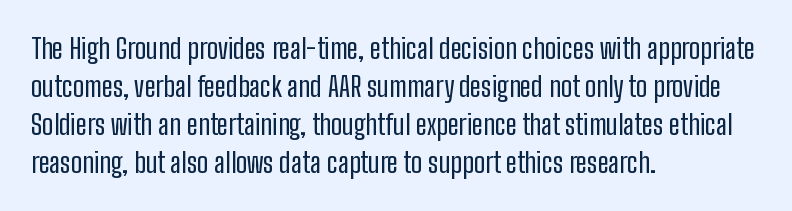
Q: Is the text bold? A: No.
Q: Is the text italic (slanted)? A: No, it is upright.
Q: Is the typeface a serif or a sans-serif typeface? A: Sans-serif.
Q: Is the text underlined? A: No.
Q: How is the paragraph aligned? A: Left-aligned.
Q: Is the spacing between letters normal or unusually wide? A: Normal.
Q: Is the spacing between lines tight, normal or loose? A: Normal.
Q: Width (condensed, normal, or wide)? A: Condensed.
Q: Stroke contrast? A: Low.
Q: x-height? A: Medium.
Q: Monospaced? A: No.
